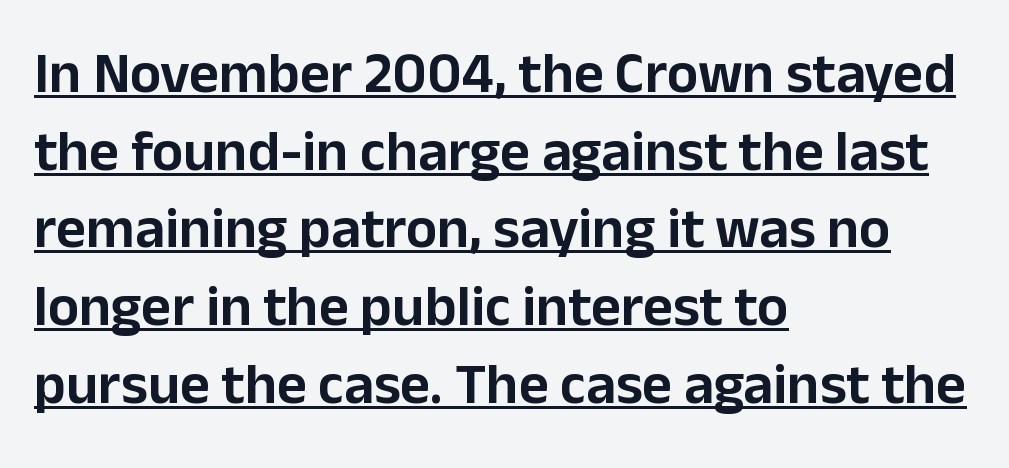
Q: Is the text italic (slanted)? A: No, it is upright.
Q: Is the typeface a serif or a sans-serif typeface? A: Sans-serif.
Q: Is the text underlined? A: Yes.
Q: How is the paragraph aligned? A: Left-aligned.
Q: Is the spacing between letters normal or unusually wide? A: Normal.
Q: Is the spacing between lines tight, normal or loose? A: Normal.
Q: Width (condensed, normal, or wide)? A: Normal.
Q: Stroke contrast? A: Low.
Q: x-height? A: Medium.
Q: Monospaced? A: No.
